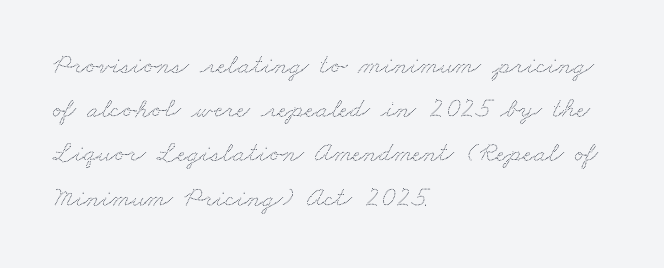
Vertical spacing — default. Horizontally, the lines are justified to the leading edge only. Glyph-to-glyph distance matches everyday printed text. The specimen omits any rule beneath the text block's lines.
